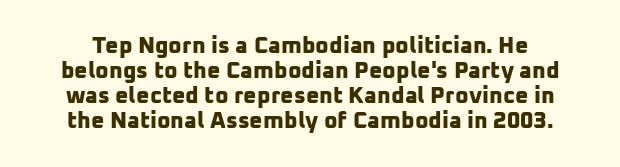
{"bold": "yes", "underline": "no", "line_spacing": "tight", "line_spacing_ratio": 1.08, "letter_spacing": "normal", "letter_spacing_em": 0.0, "glyph_px": 23}
